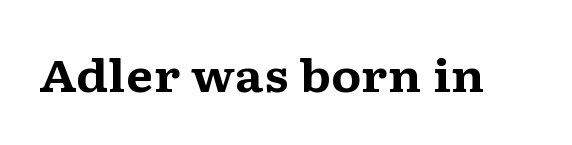
Q: Is the text bold? A: Yes.
Q: Is the text italic (slanted)? A: No, it is upright.
Q: Is the typeface a serif or a sans-serif typeface? A: Serif.
Q: Is the text underlined? A: No.
Q: Is the spacing between letters normal or unusually wide? A: Normal.
Q: Width (condensed, normal, or wide)? A: Wide.
Q: Stroke contrast? A: Medium.
Q: x-height? A: Medium.
Q: Monospaced? A: No.
